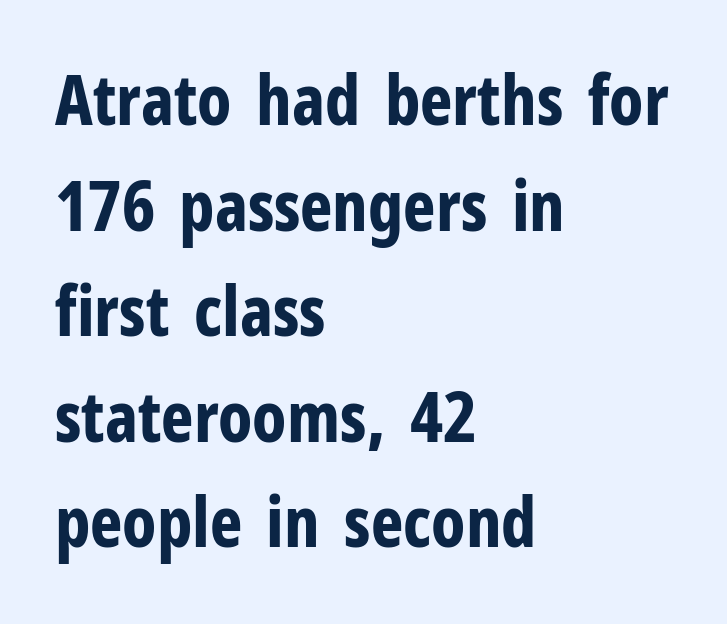
Students, observe: this is what conventionally led text looks like. Think of a printed novel: that variable character pitch is what you see here. The type is set solid horizontally, with unmodified tracking. Weight: bold.
